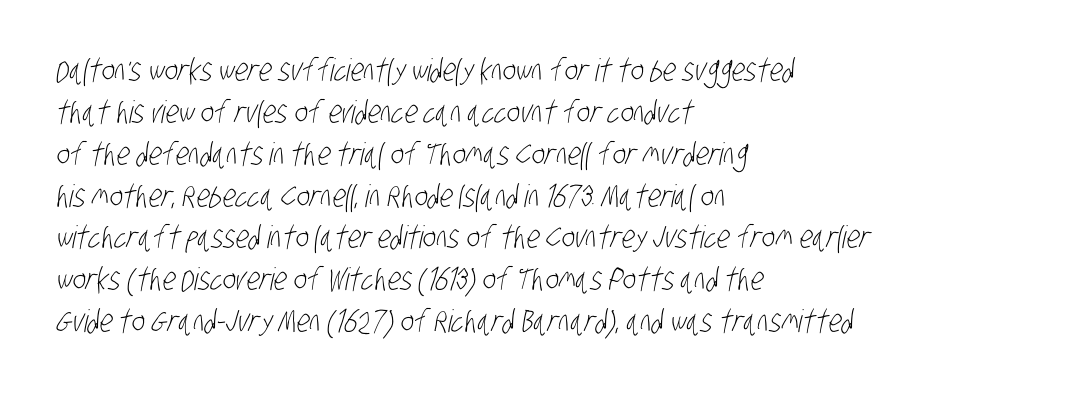
The image shows 31 px light, condensed sans-serif type; set left-aligned, normal line spacing (1.35x), normal letter spacing, not underlined; low stroke contrast and a large x-height.
